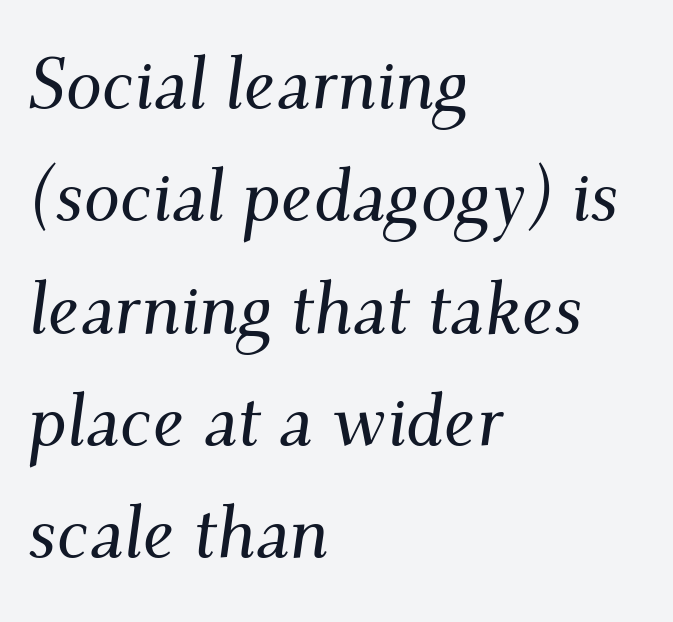
{"serif": "yes", "italic": "yes", "lean": "right", "slant_degrees": 9, "width": "normal", "stroke_contrast": "medium", "x_height": "small", "monospaced": "no", "underline": "no", "align": "left", "line_spacing": "normal", "line_spacing_ratio": 1.56, "letter_spacing": "normal", "letter_spacing_em": 0.0, "glyph_px": 72}
